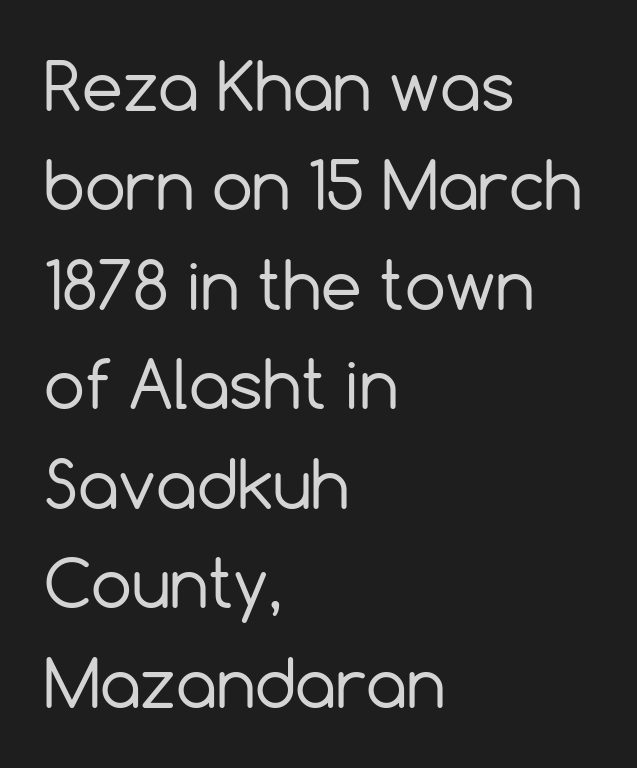
Q: Is the text bold? A: No.
Q: Is the text italic (slanted)? A: No, it is upright.
Q: Is the typeface a serif or a sans-serif typeface? A: Sans-serif.
Q: Is the text underlined? A: No.
Q: How is the paragraph aligned? A: Left-aligned.
Q: Is the spacing between letters normal or unusually wide? A: Normal.
Q: Is the spacing between lines tight, normal or loose? A: Normal.
Q: Width (condensed, normal, or wide)? A: Normal.
Q: x-height? A: Medium.
Q: Monospaced? A: No.
